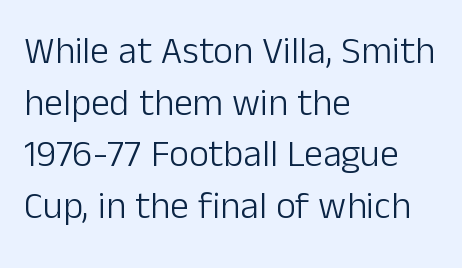
Ascenders rise straight up at ninety degrees. Plain, unruled lines of type. Nothing unusual about the tracking: characters are spaced as the font intends. The font is comparable to plain body text, perhaps lighter.
